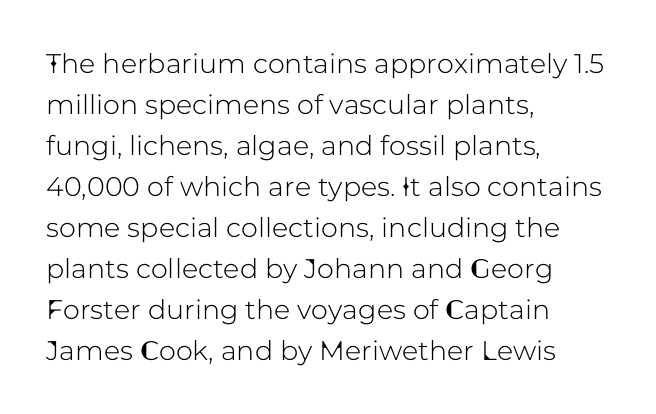
{"italic": "no", "underline": "no", "align": "left", "line_spacing": "normal", "line_spacing_ratio": 1.52, "letter_spacing": "normal", "letter_spacing_em": 0.0, "glyph_px": 27}
